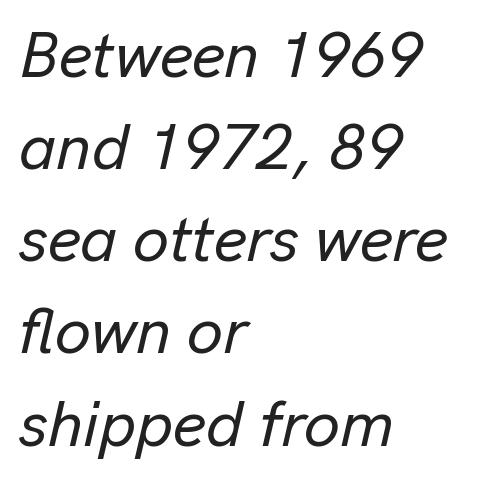
Plain, unruled lines of type. Inter-character spacing is left at the font's built-in metrics. These lines are rendered in a variable-pitch font. One glance says typical: line gaps are just what's usual. There's an unmistakable incline to the writing here.
